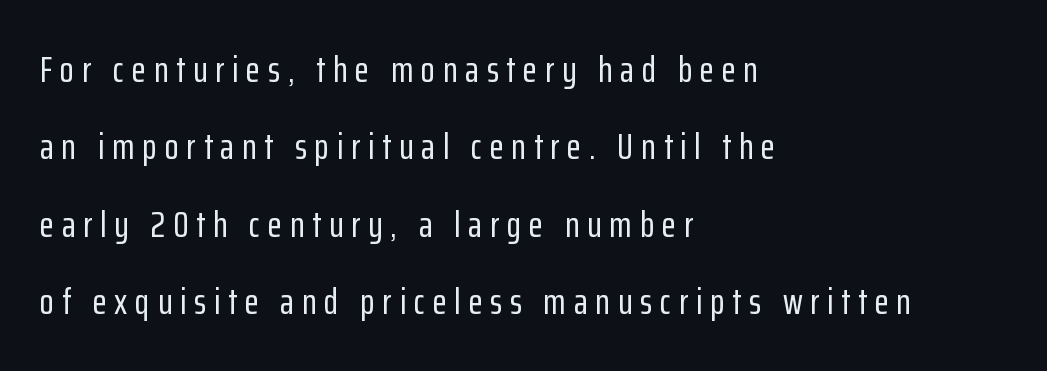
The image shows 37 px condensed sans-serif type, upright; set left-aligned, loose line spacing (2.09x), unusually wide letter spacing (+0.21 em), not underlined; low stroke contrast and a medium x-height.
